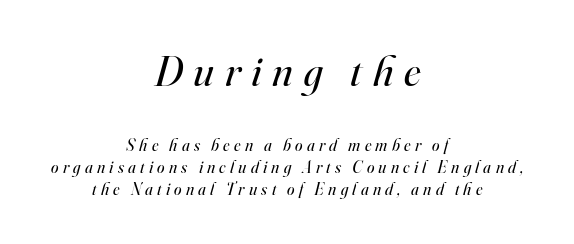
No extra ink here — the face is not bold. Teacher's note: observe the equal gaps on both sides — that is centered alignment. The whole block is typeset with a tilt. The words here are not underlined. How are the letters spaced? Widely, with obvious added tracking. A typesetter would call this proportional, since set widths differ per character.
